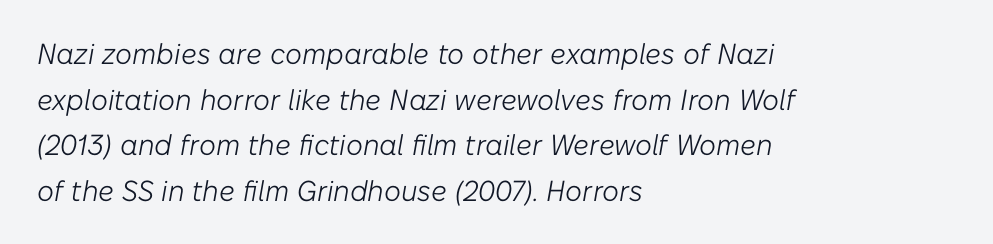
The font sits on the lighter half of the weight spectrum, regular included. Between one letter and the next there's only the usual sliver of space. Varying glyph widths throughout — classic text-font behaviour. Line starts are locked; line ends wander. A typesetter would call this leading conventional body-copy spacing. Italic: yes, the glyphs are oblique.
